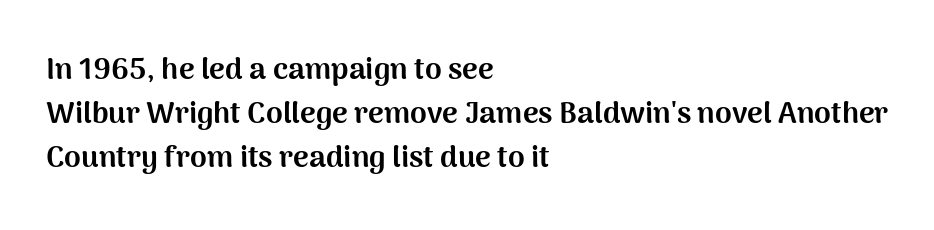
The image shows 30 px bold sans-serif type, upright; set left-aligned, normal line spacing (1.46x), normal letter spacing, not underlined; medium stroke contrast and a medium x-height.
